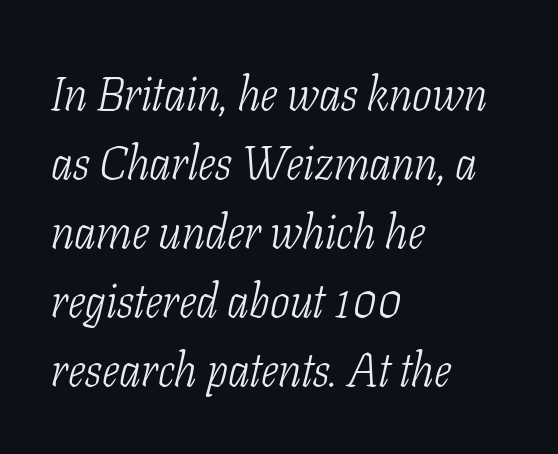
The image shows 47 px light, condensed serif type, italic (leaning right); set left-aligned, normal line spacing (1.47x), normal letter spacing, not underlined; low stroke contrast and a medium x-height.
